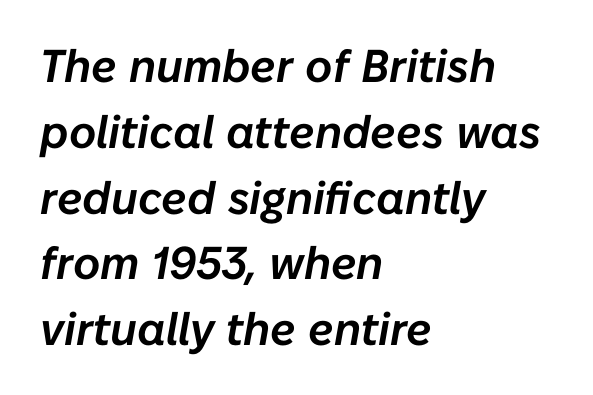
Q: Is the text italic (slanted)? A: Yes, it leans right by about 10 degrees.
Q: Is the text underlined? A: No.
Q: How is the paragraph aligned? A: Left-aligned.
Q: Is the spacing between letters normal or unusually wide? A: Normal.
Q: Is the spacing between lines tight, normal or loose? A: Normal.
Q: Width (condensed, normal, or wide)? A: Normal.
Q: Stroke contrast? A: Low.
Q: x-height? A: Medium.
Q: Monospaced? A: No.
